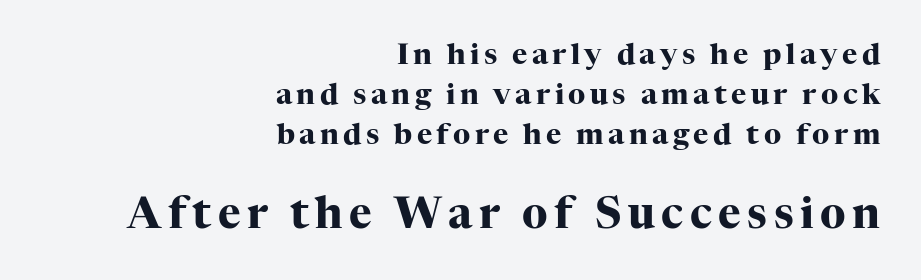
{"serif": "yes", "italic": "no", "bold": "yes", "weight": "heavy", "width": "normal", "stroke_contrast": "high", "x_height": "medium", "monospaced": "no", "underline": "no", "align": "right", "line_spacing": "normal", "line_spacing_ratio": 1.38, "larger_block": "second", "size_ratio": 1.48, "glyph_px": 43}
